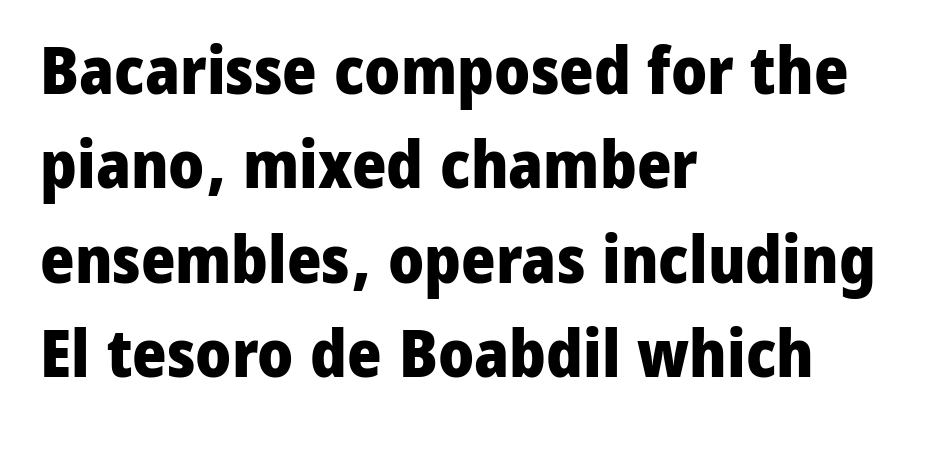
{"serif": "no", "italic": "no", "bold": "yes", "weight": "heavy", "width": "normal", "stroke_contrast": "low", "x_height": "medium", "monospaced": "no", "underline": "no", "align": "left", "line_spacing": "normal", "line_spacing_ratio": 1.43, "letter_spacing": "normal", "letter_spacing_em": 0.0, "glyph_px": 66}
